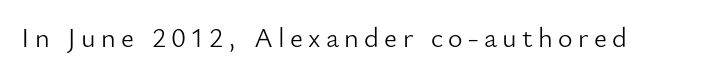
{"serif": "no", "italic": "no", "bold": "no", "weight": "light", "width": "normal", "stroke_contrast": "low", "x_height": "small", "monospaced": "no", "underline": "no", "glyph_px": 28}
